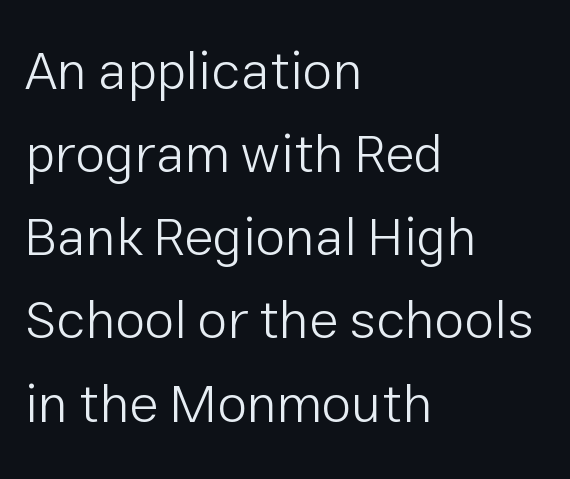
Q: Is the text bold? A: No.
Q: Is the text italic (slanted)? A: No, it is upright.
Q: Is the typeface a serif or a sans-serif typeface? A: Sans-serif.
Q: Is the text underlined? A: No.
Q: How is the paragraph aligned? A: Left-aligned.
Q: Is the spacing between letters normal or unusually wide? A: Normal.
Q: Is the spacing between lines tight, normal or loose? A: Normal.
Q: Width (condensed, normal, or wide)? A: Normal.
Q: Stroke contrast? A: Low.
Q: x-height? A: Medium.
Q: Monospaced? A: No.
